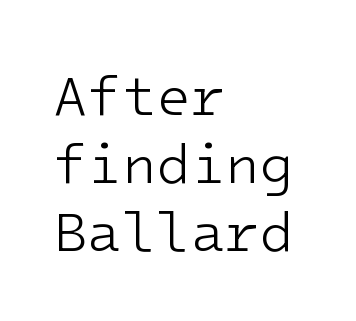
The image shows 56 px light sans-serif type, upright, monospaced; set left-aligned, line spacing 1.21x, normal letter spacing, not underlined; low stroke contrast and a medium x-height.
